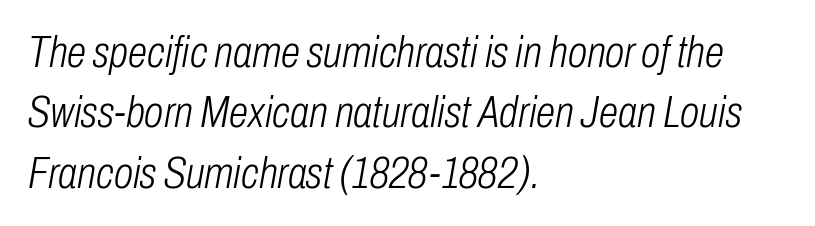
The image shows 44 px light, condensed type, italic (leaning right); set left-aligned, normal line spacing (1.37x), normal letter spacing, not underlined; low stroke contrast and a medium x-height.
